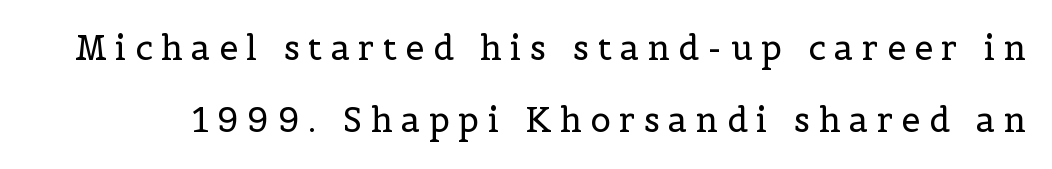
Nothing heavy about these letters — not bold at all. Reading down the column, the eye jumps a long way to each next line. The face used here is proportionally spaced, like ordinary book or web type. Clear beneath every line of the passage. The typography opts for an upright posture over an oblique one.
